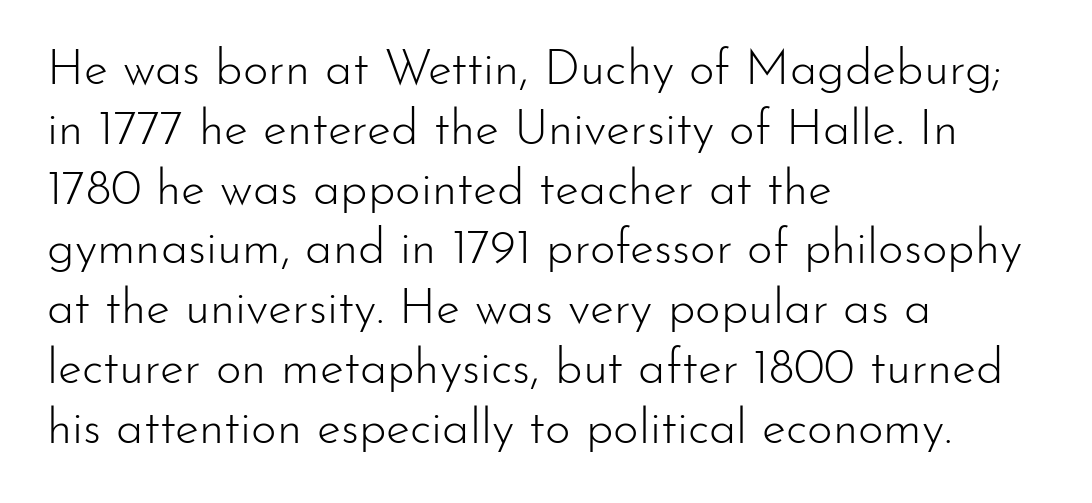
{"serif": "no", "italic": "no", "bold": "no", "weight": "light", "width": "normal", "stroke_contrast": "low", "x_height": "small", "monospaced": "no", "underline": "no", "align": "left", "line_spacing_ratio": 1.22, "letter_spacing": "normal", "letter_spacing_em": 0.0, "glyph_px": 49}
